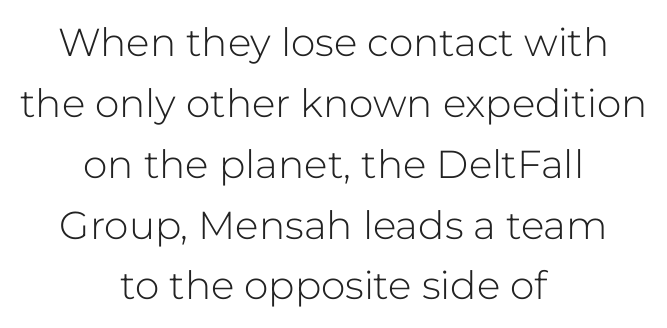
Q: Is the text bold? A: No.
Q: Is the text italic (slanted)? A: No, it is upright.
Q: Is the typeface a serif or a sans-serif typeface? A: Sans-serif.
Q: Is the text underlined? A: No.
Q: How is the paragraph aligned? A: Centered.
Q: Is the spacing between letters normal or unusually wide? A: Normal.
Q: Is the spacing between lines tight, normal or loose? A: Normal.
Q: Width (condensed, normal, or wide)? A: Normal.
Q: Stroke contrast? A: Low.
Q: x-height? A: Medium.
Q: Monospaced? A: No.
